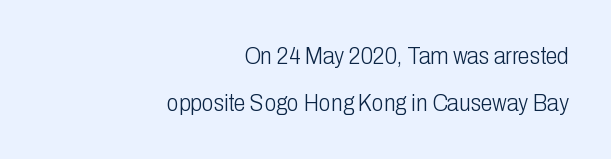
The image shows 24 px text type, upright; set right-aligned, loose line spacing (1.94x), normal letter spacing, not underlined.
